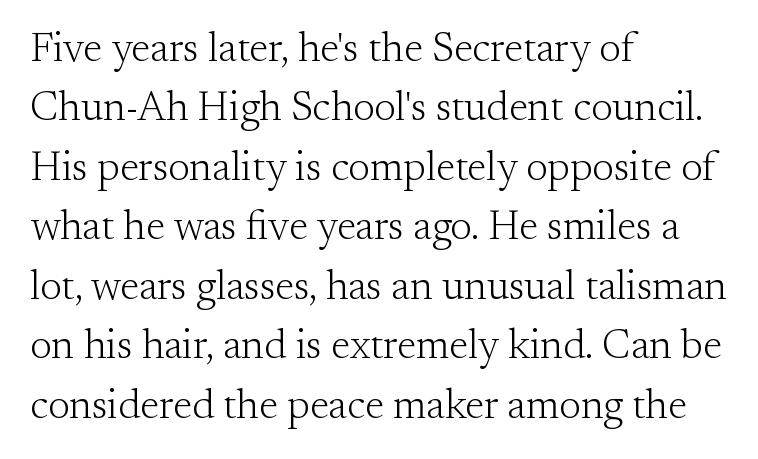
{"serif": "yes", "italic": "no", "bold": "no", "weight": "light", "width": "normal", "stroke_contrast": "medium", "x_height": "small", "monospaced": "no", "underline": "no", "align": "left", "line_spacing": "normal", "line_spacing_ratio": 1.45, "letter_spacing": "normal", "letter_spacing_em": 0.0, "glyph_px": 41}
